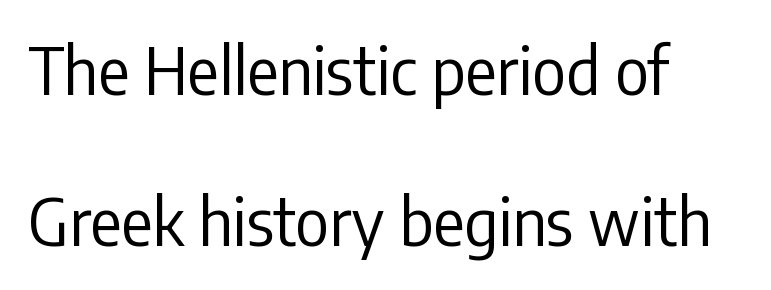
The image shows 65 px regular-weight, condensed sans-serif type, upright; set left-aligned, loose line spacing (2.33x), normal letter spacing, not underlined; low stroke contrast and a medium x-height.
